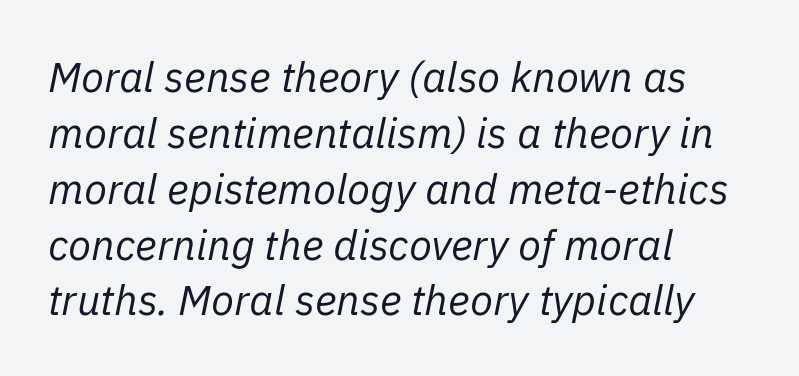
A light-to-regular cut is what we see here. Line starts are locked; line ends wander. Compared with typical body copy, the letter spacing here is the same. Every character sits at an angle, as italics do. This block has exactly the height ordinary leading produces.
